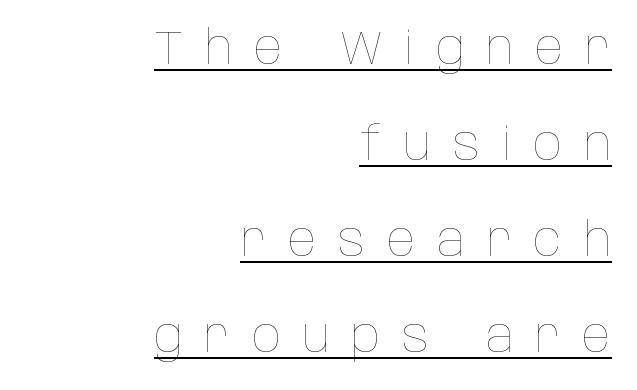
Q: Is the text bold? A: No.
Q: Is the text italic (slanted)? A: No, it is upright.
Q: Is the text underlined? A: Yes.
Q: How is the paragraph aligned? A: Right-aligned.
Q: Is the spacing between letters normal or unusually wide? A: Unusually wide.
Q: Is the spacing between lines tight, normal or loose? A: Loose.
Q: Width (condensed, normal, or wide)? A: Condensed.
Q: Stroke contrast? A: Low.
Q: x-height? A: Large.
Q: Monospaced? A: No.
